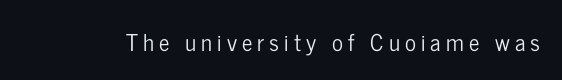
{"italic": "no", "underline": "no", "letter_spacing": "wide", "letter_spacing_em": 0.22, "glyph_px": 23}
